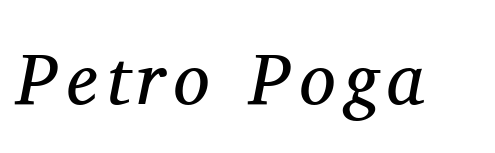
Examine the stroke ends and you'll spot serifs. Decoration check: the copy has no underline. Here the designer chose a conventional face with non-uniform glyph widths. The axis of the letterforms is tilted away from vertical.
